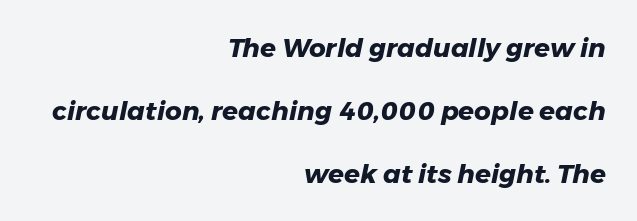
The image shows 26 px bold type, italic (leaning right); set right-aligned, loose line spacing (2.42x), normal letter spacing, not underlined.
